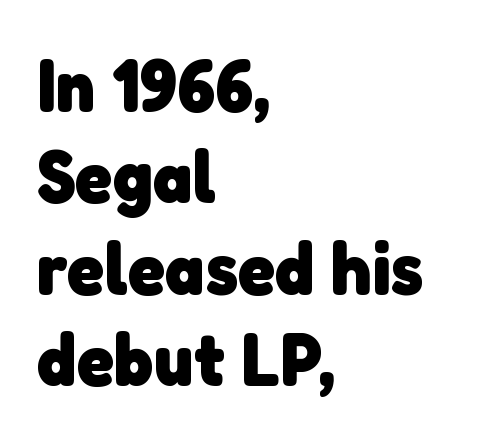
You could call the tracking neutral — neither tight nor loose. This rendering features lettering with no underline. Note the varied advance widths — an 'i' is clearly narrower than an 'm'. No feet cap the strokes, marking this as sans-serif type.
